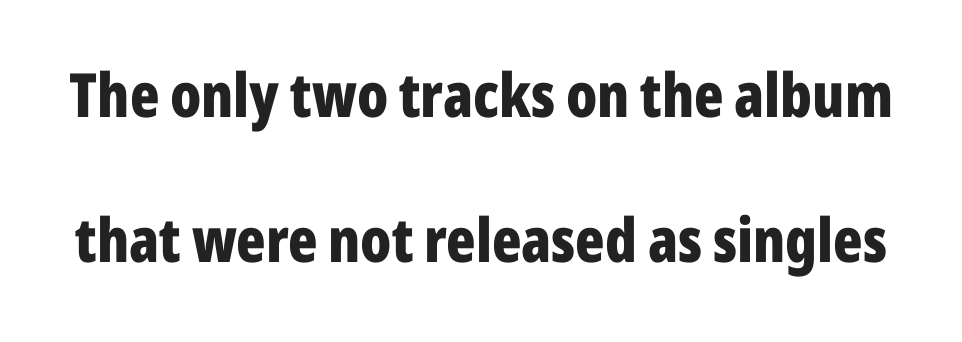
{"serif": "no", "italic": "no", "bold": "yes", "weight": "bold", "width": "condensed", "stroke_contrast": "low", "x_height": "medium", "monospaced": "no", "underline": "no", "line_spacing": "loose", "line_spacing_ratio": 2.37, "letter_spacing": "normal", "letter_spacing_em": 0.0, "glyph_px": 61}
